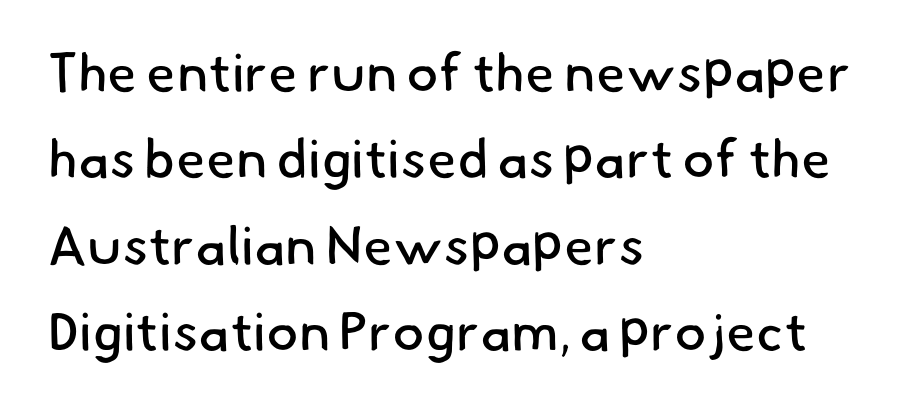
Q: Is the text bold? A: No.
Q: Is the typeface a serif or a sans-serif typeface? A: Sans-serif.
Q: Is the text underlined? A: No.
Q: How is the paragraph aligned? A: Left-aligned.
Q: Is the spacing between letters normal or unusually wide? A: Normal.
Q: Is the spacing between lines tight, normal or loose? A: Normal.
Q: Width (condensed, normal, or wide)? A: Normal.
Q: Stroke contrast? A: Low.
Q: x-height? A: Small.
Q: Monospaced? A: No.
